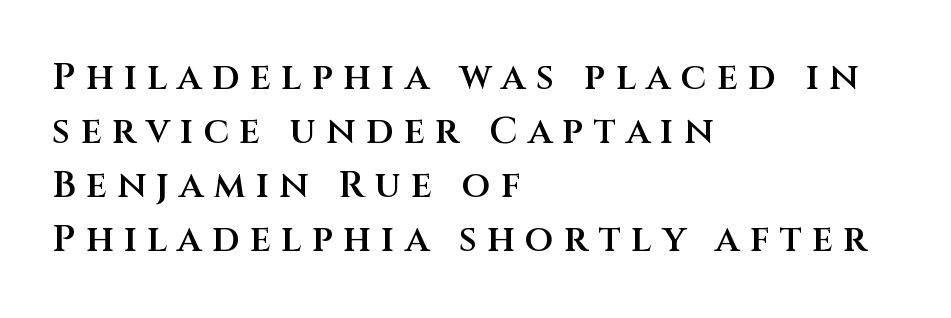
{"serif": "no", "italic": "no", "bold": "semi", "weight": "semibold", "width": "normal", "stroke_contrast": "medium", "x_height": "large", "monospaced": "no", "underline": "no", "align": "left", "line_spacing": "normal", "line_spacing_ratio": 1.46, "letter_spacing": "wide", "letter_spacing_em": 0.28, "glyph_px": 37}
